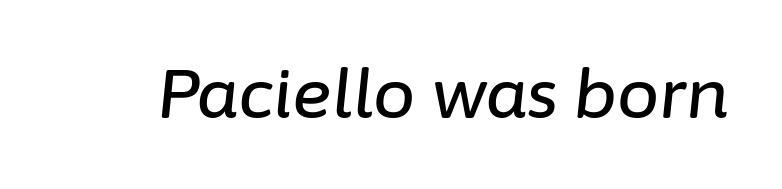
Q: Is the text italic (slanted)? A: Yes, it leans right by about 6 degrees.
Q: Is the text underlined? A: No.
Q: Is the spacing between letters normal or unusually wide? A: Normal.
Q: Width (condensed, normal, or wide)? A: Normal.
Q: Stroke contrast? A: Low.
Q: x-height? A: Medium.
Q: Monospaced? A: No.
